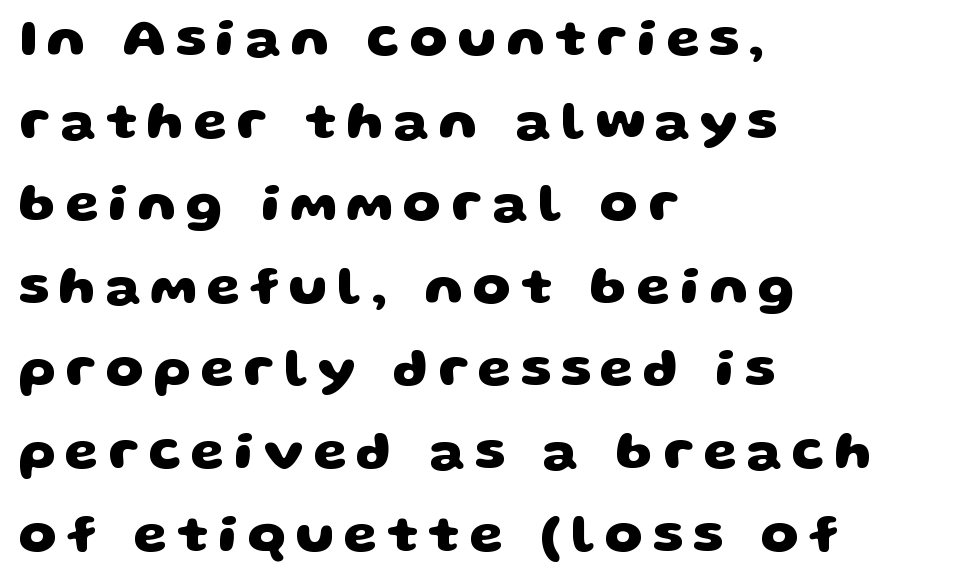
Q: Is the text bold? A: Yes.
Q: Is the typeface a serif or a sans-serif typeface? A: Sans-serif.
Q: Is the text underlined? A: No.
Q: How is the paragraph aligned? A: Left-aligned.
Q: Is the spacing between lines tight, normal or loose? A: Normal.
Q: Width (condensed, normal, or wide)? A: Wide.
Q: Stroke contrast? A: Low.
Q: x-height? A: Large.
Q: Monospaced? A: No.
